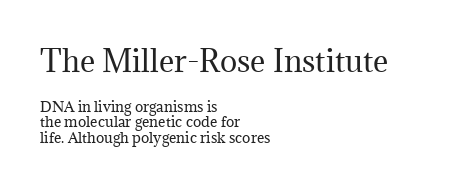
Observe the serifs anchoring each vertical stroke in this sample. Each word holds together tightly as a unit, with standard inter-letter gaps. The face looks like a standard text weight, possibly lighter. A classic flush-left, rag-right setting is used for this passage. You could not count columns in this text — the font is proportionally spaced. Glance below the letters and you will spot only blank space.
